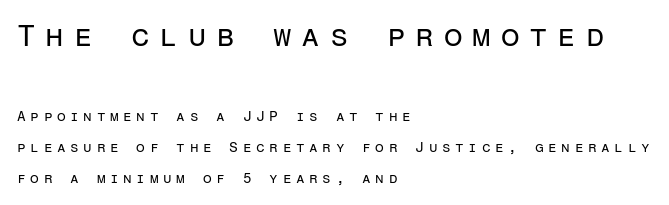
The image shows 30 px regular-weight sans-serif type, upright, monospaced; set left-aligned, loose line spacing (2.21x), unusually wide letter spacing (+0.33 em), not underlined; the first (top) block is 2.14x larger; low stroke contrast and a medium x-height.
